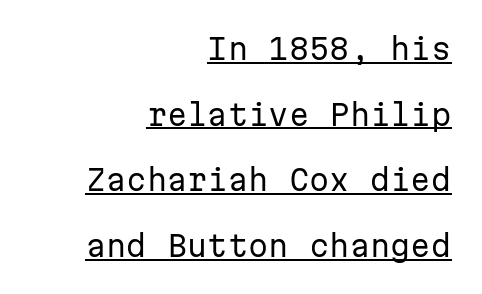
The image shows 29 px regular-weight sans-serif type, upright, monospaced; set right-aligned, loose line spacing (2.26x), normal letter spacing, underlined; low stroke contrast and a medium x-height.
